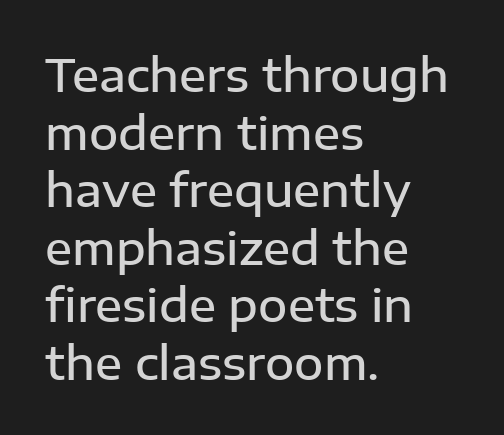
Summary of vertical rhythm: regular, with standard interline spacing. The zone under the glyphs is completely vacant. These lines are composed in type without serifs. Character widths vary here, with narrow letters taking less room than wide ones.
